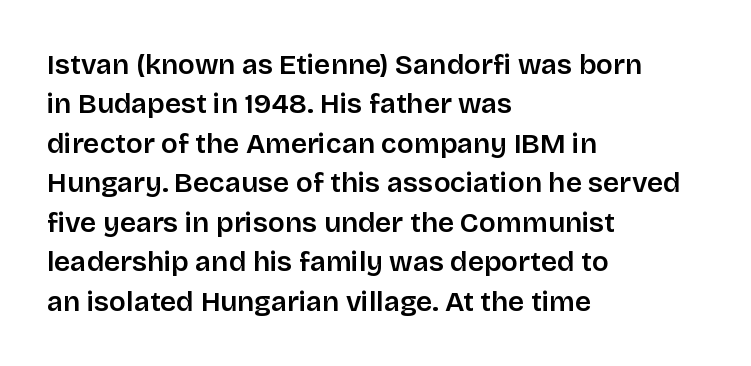
Q: Is the text italic (slanted)? A: No, it is upright.
Q: Is the typeface a serif or a sans-serif typeface? A: Sans-serif.
Q: Is the text underlined? A: No.
Q: How is the paragraph aligned? A: Left-aligned.
Q: Is the spacing between letters normal or unusually wide? A: Normal.
Q: Is the spacing between lines tight, normal or loose? A: Normal.
Q: Width (condensed, normal, or wide)? A: Normal.
Q: Stroke contrast? A: Low.
Q: x-height? A: Large.
Q: Monospaced? A: No.
